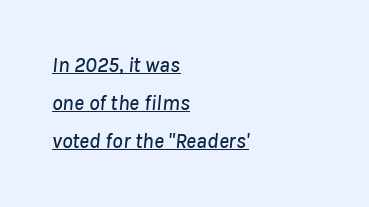
The typography opts for an oblique posture over an upright one. Compared with undecorated copy, this sample adds a rule below the words. Each word holds together tightly as a unit, with standard inter-letter gaps. If you drew a ruler down the left edge, every line would touch it.
